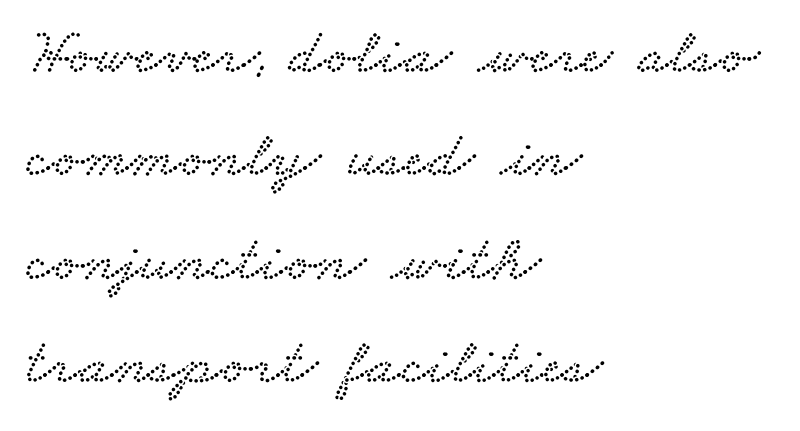
{"serif": "yes", "width": "wide", "stroke_contrast": "low", "x_height": "small", "monospaced": "no", "underline": "no", "align": "left", "line_spacing": "normal", "line_spacing_ratio": 1.59, "letter_spacing": "normal", "letter_spacing_em": 0.0, "glyph_px": 65}
